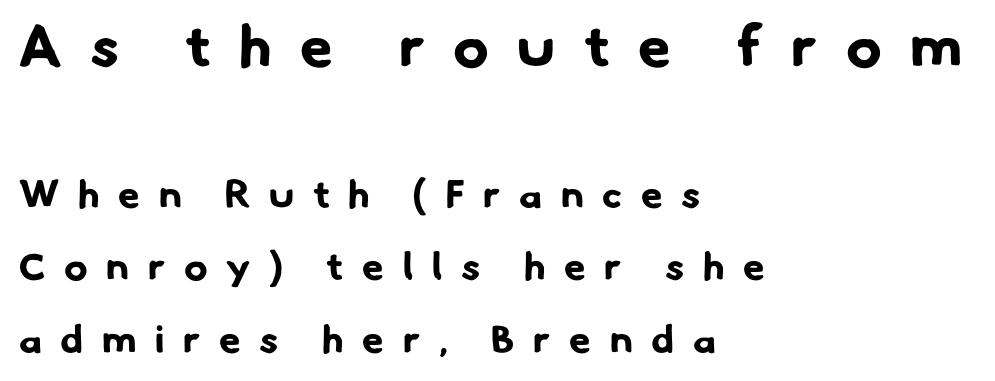
The image shows 59 px bold sans-serif type; set left-aligned, line spacing 1.86x, unusually wide letter spacing (+0.48 em), not underlined; the first (top) block is 1.51x larger; low stroke contrast and a small x-height.
